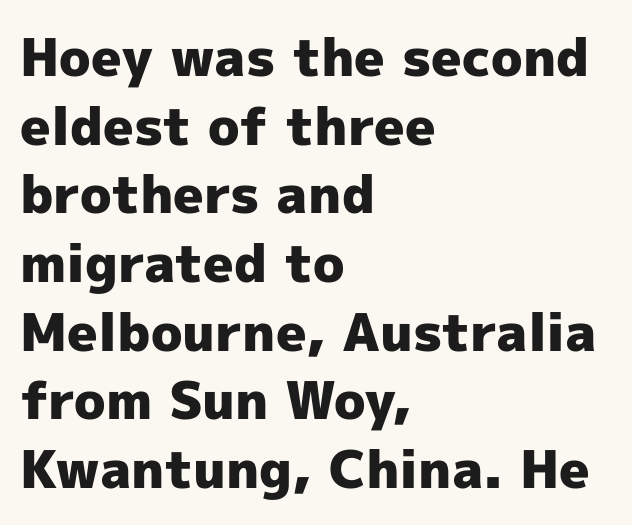
Q: Is the text bold? A: Yes.
Q: Is the text italic (slanted)? A: No, it is upright.
Q: Is the typeface a serif or a sans-serif typeface? A: Sans-serif.
Q: Is the text underlined? A: No.
Q: How is the paragraph aligned? A: Left-aligned.
Q: Is the spacing between letters normal or unusually wide? A: Normal.
Q: Is the spacing between lines tight, normal or loose? A: Normal.
Q: Width (condensed, normal, or wide)? A: Normal.
Q: x-height? A: Medium.
Q: Monospaced? A: No.
